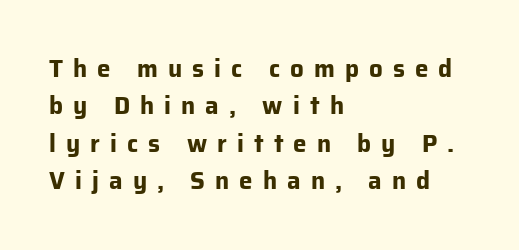
Every row of glyphs begins at an identical x-position on the left. Notice how thick the strokes are: this is what a full bold looks like. Vertical strokes here are truly vertical. Unmarked baselines from the first word to the last. This block has exactly the height ordinary leading produces. The horizontal fit of the characters is loose and conspicuously gappy.
